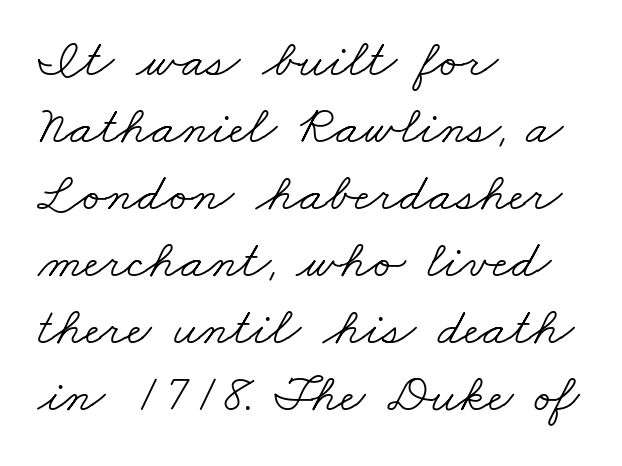
The glyphs in this specimen are seriffed. A bare baseline throughout the passage. Caption: multi-line text, flush left, ragged right. Spacing between characters is what you'd get straight out of the box. Proportional: the letters do not fall into vertical columns.
